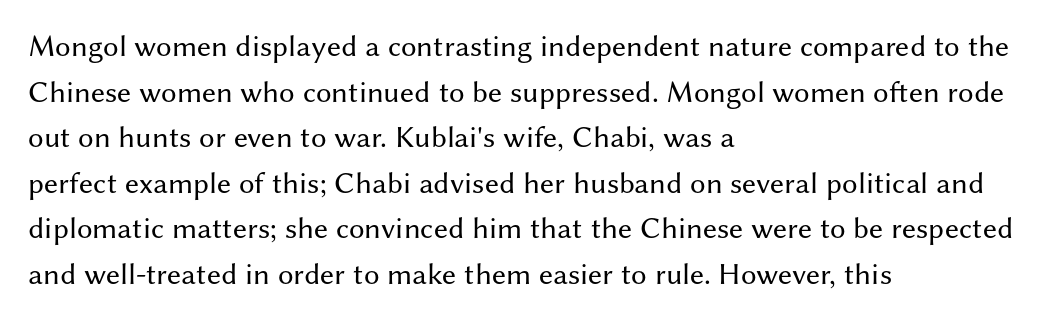
The image shows 31 px regular-weight sans-serif type, upright; set left-aligned, normal line spacing (1.47x), normal letter spacing, not underlined; medium stroke contrast and a medium x-height.
